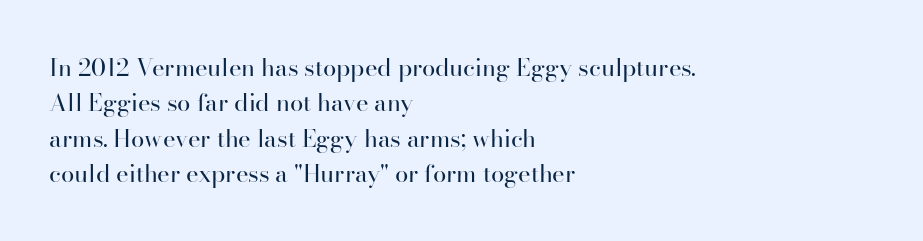
Q: Is the text bold? A: No.
Q: Is the text italic (slanted)? A: No, it is upright.
Q: Is the text underlined? A: No.
Q: How is the paragraph aligned? A: Left-aligned.
Q: Is the spacing between letters normal or unusually wide? A: Normal.
Q: Is the spacing between lines tight, normal or loose? A: Normal.
